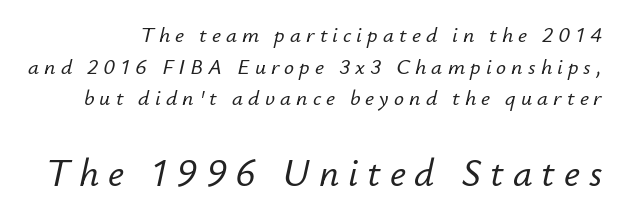
Q: Is the text italic (slanted)? A: Yes, it leans right by about 12 degrees.
Q: Is the text underlined? A: No.
Q: Is the spacing between letters normal or unusually wide? A: Unusually wide.
Q: Is the spacing between lines tight, normal or loose? A: Normal.
Q: Which block of text is set in a larger size, the first (top) or the second (bottom)? A: The second (bottom) one.
Q: Width (condensed, normal, or wide)? A: Normal.
Q: Stroke contrast? A: Low.
Q: x-height? A: Small.
Q: Monospaced? A: No.
